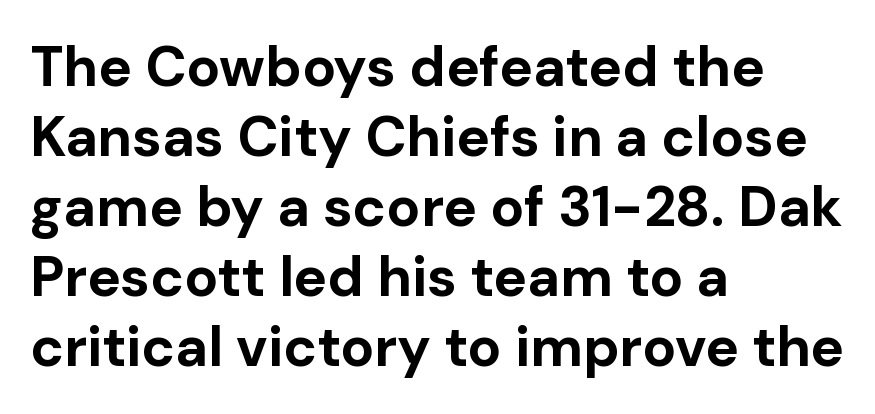
Q: Is the text bold? A: Yes.
Q: Is the text italic (slanted)? A: No, it is upright.
Q: Is the typeface a serif or a sans-serif typeface? A: Sans-serif.
Q: Is the text underlined? A: No.
Q: How is the paragraph aligned? A: Left-aligned.
Q: Is the spacing between letters normal or unusually wide? A: Normal.
Q: Is the spacing between lines tight, normal or loose? A: Normal.
Q: Width (condensed, normal, or wide)? A: Normal.
Q: Stroke contrast? A: Low.
Q: x-height? A: Medium.
Q: Monospaced? A: No.
